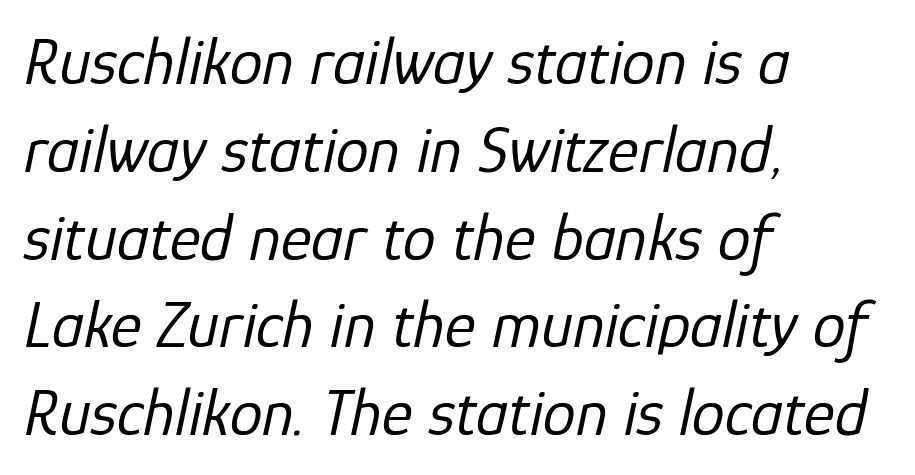
The image shows 66 px regular-weight type, italic (leaning right); set left-aligned, normal line spacing (1.33x), normal letter spacing, not underlined; low stroke contrast and a medium x-height.
